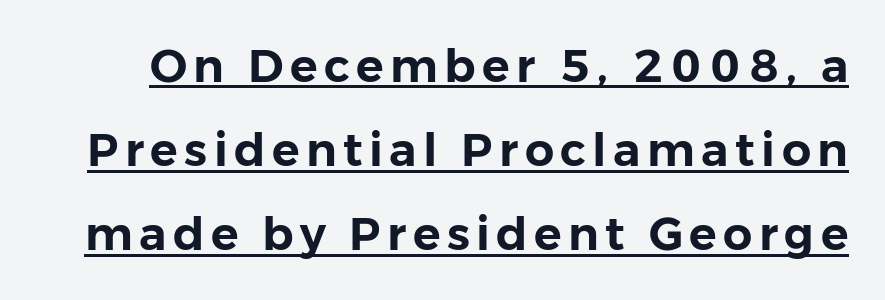
The letters stand straight up with perfectly vertical stems. Check the space under the baseline: a stroke is drawn there. Grotesque or geometric, the face here clearly has no serifs. Here the designer chose a conventional face with non-uniform glyph widths.
